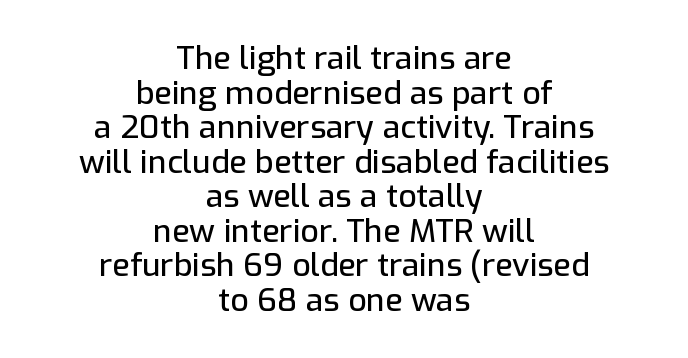
Q: Is the text italic (slanted)? A: No, it is upright.
Q: Is the typeface a serif or a sans-serif typeface? A: Sans-serif.
Q: Is the text underlined? A: No.
Q: How is the paragraph aligned? A: Centered.
Q: Is the spacing between letters normal or unusually wide? A: Normal.
Q: Is the spacing between lines tight, normal or loose? A: Tight.
Q: Width (condensed, normal, or wide)? A: Normal.
Q: Stroke contrast? A: Low.
Q: x-height? A: Medium.
Q: Monospaced? A: No.
